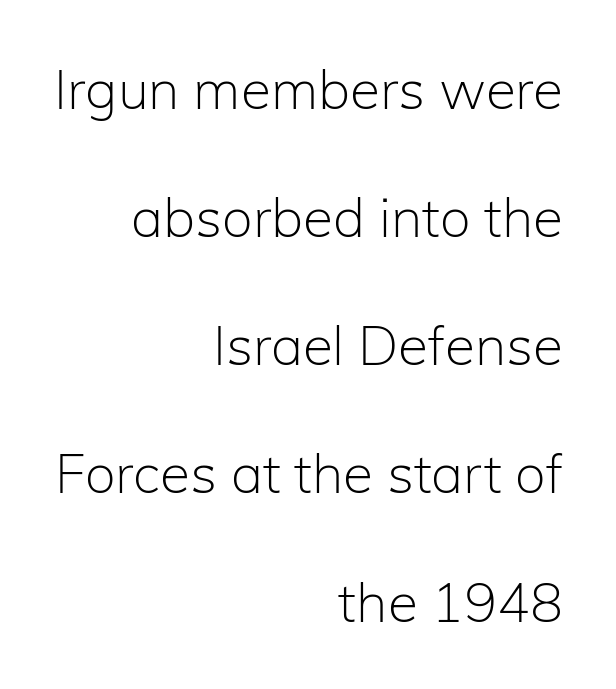
Tracking here is standard; glyphs follow each other at the usual distance. Words float on clear page, feet unadorned. A flush-right, rag-left setting is used for this passage. Think of a printed novel: that variable character pitch is what you see here. A sans-serif font was chosen for this passage.
